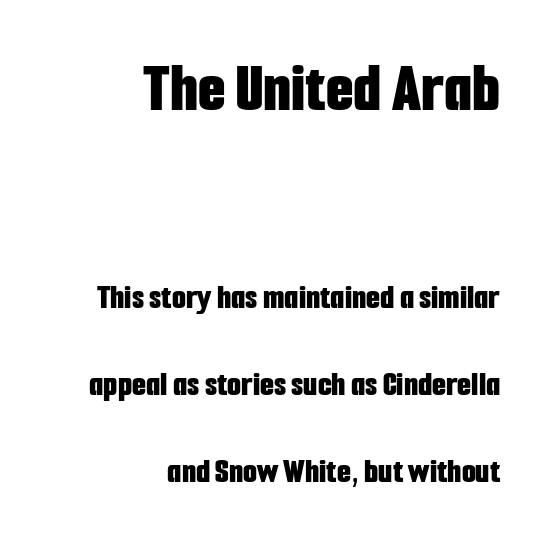
Q: Is the text bold? A: Yes.
Q: Is the text italic (slanted)? A: No, it is upright.
Q: Is the typeface a serif or a sans-serif typeface? A: Sans-serif.
Q: Is the text underlined? A: No.
Q: How is the paragraph aligned? A: Right-aligned.
Q: Is the spacing between letters normal or unusually wide? A: Normal.
Q: Is the spacing between lines tight, normal or loose? A: Loose.
Q: Which block of text is set in a larger size, the first (top) or the second (bottom)? A: The first (top) one.
Q: Width (condensed, normal, or wide)? A: Condensed.
Q: Stroke contrast? A: Low.
Q: x-height? A: Medium.
Q: Monospaced? A: No.
